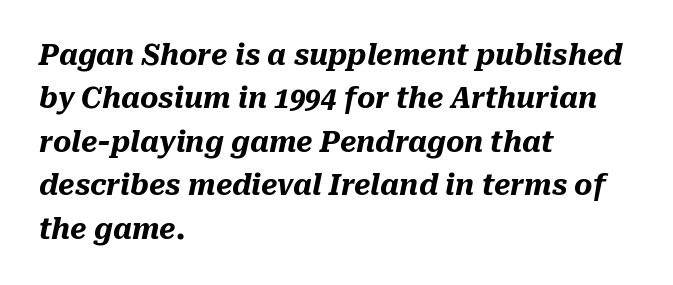
Q: Is the text bold? A: Yes.
Q: Is the text italic (slanted)? A: Yes, it leans right by about 10 degrees.
Q: Is the text underlined? A: No.
Q: How is the paragraph aligned? A: Left-aligned.
Q: Is the spacing between letters normal or unusually wide? A: Normal.
Q: Is the spacing between lines tight, normal or loose? A: Normal.
Q: Width (condensed, normal, or wide)? A: Normal.
Q: Stroke contrast? A: Medium.
Q: x-height? A: Medium.
Q: Monospaced? A: No.
